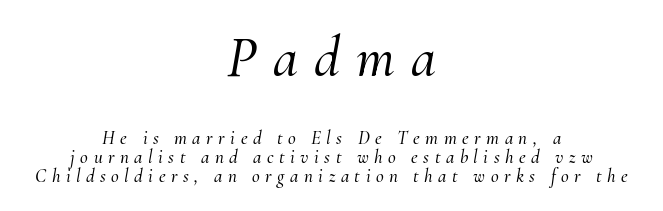
{"serif": "yes", "italic": "yes", "lean": "right", "slant_degrees": 10, "width": "normal", "stroke_contrast": "medium", "x_height": "small", "monospaced": "no", "underline": "no", "align": "center", "line_spacing": "tight", "line_spacing_ratio": 1.02, "letter_spacing": "wide", "letter_spacing_em": 0.29, "larger_block": "first", "size_ratio": 3.0, "glyph_px": 57}
